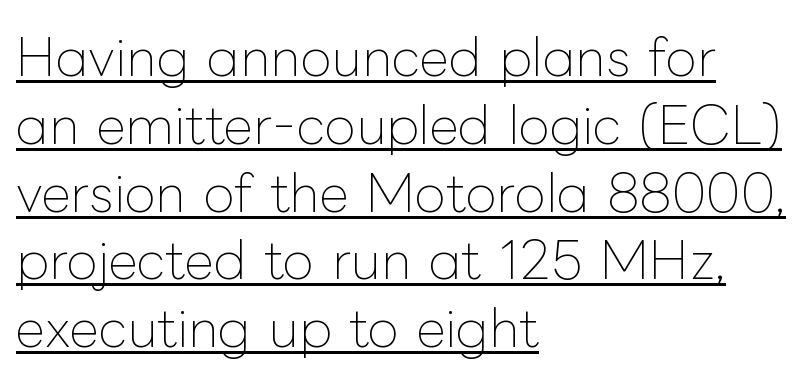
Q: Is the text bold? A: No.
Q: Is the text italic (slanted)? A: No, it is upright.
Q: Is the text underlined? A: Yes.
Q: How is the paragraph aligned? A: Left-aligned.
Q: Is the spacing between letters normal or unusually wide? A: Normal.
Q: Is the spacing between lines tight, normal or loose? A: Normal.
Q: Width (condensed, normal, or wide)? A: Normal.
Q: Stroke contrast? A: Low.
Q: x-height? A: Medium.
Q: Monospaced? A: No.
